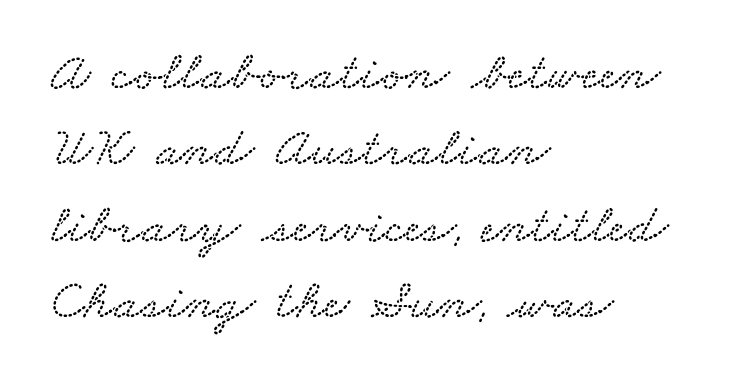
Q: Is the text underlined? A: No.
Q: How is the paragraph aligned? A: Left-aligned.
Q: Is the spacing between letters normal or unusually wide? A: Normal.
Q: Is the spacing between lines tight, normal or loose? A: Normal.
Q: Width (condensed, normal, or wide)? A: Wide.
Q: Stroke contrast? A: Low.
Q: x-height? A: Small.
Q: Monospaced? A: No.
